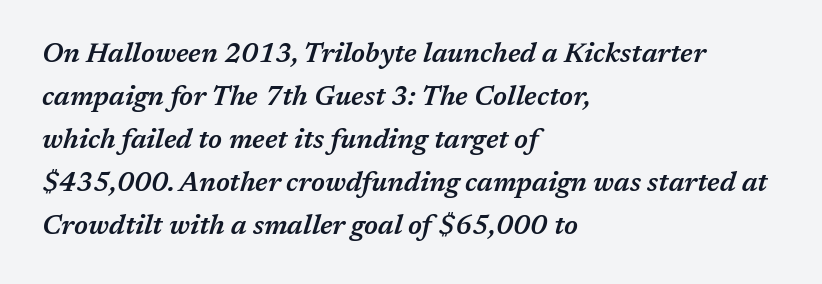
{"italic": "yes", "lean": "right", "slant_degrees": 17, "bold": "semi", "underline": "no", "align": "left", "line_spacing": "normal", "line_spacing_ratio": 1.59, "letter_spacing": "normal", "letter_spacing_em": 0.0, "glyph_px": 27}
